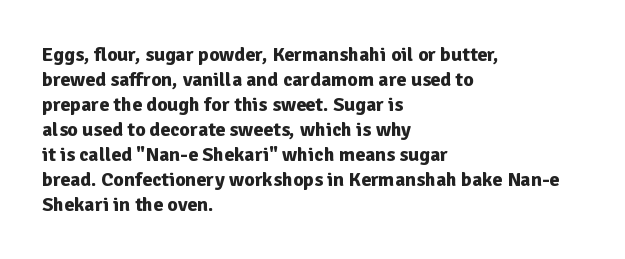
The image shows 20 px bold type, upright; set left-aligned, normal line spacing (1.25x), normal letter spacing, not underlined.
